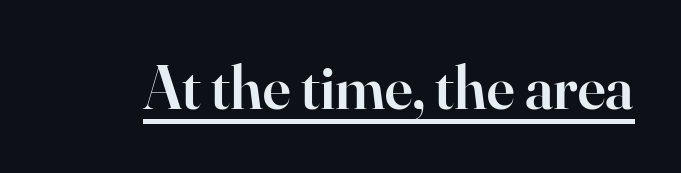
The image shows 63 px semibold serif type, upright; set normal letter spacing, underlined; high stroke contrast and a small x-height.
